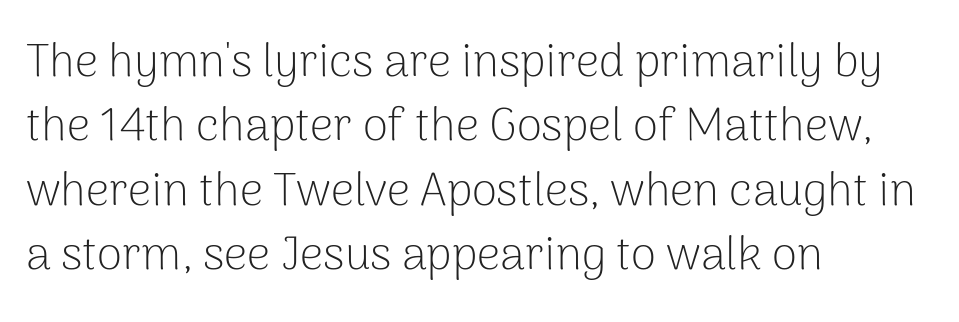
Stroke mass is kept to a normal reading level or below. Is the letter spacing exaggerated? No — it looks like the ordinary default. If you measured baseline to baseline, you'd find a middling distance. You could not count columns in this text — the font is proportionally spaced.
